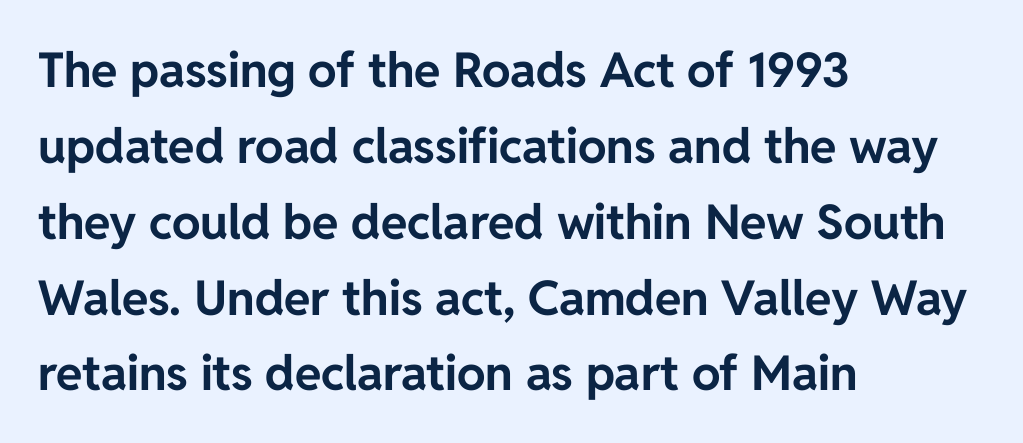
{"serif": "no", "italic": "no", "bold": "yes", "weight": "bold", "width": "normal", "stroke_contrast": "low", "x_height": "medium", "monospaced": "no", "underline": "no", "align": "left", "line_spacing": "normal", "line_spacing_ratio": 1.58, "letter_spacing": "normal", "letter_spacing_em": 0.0, "glyph_px": 48}
